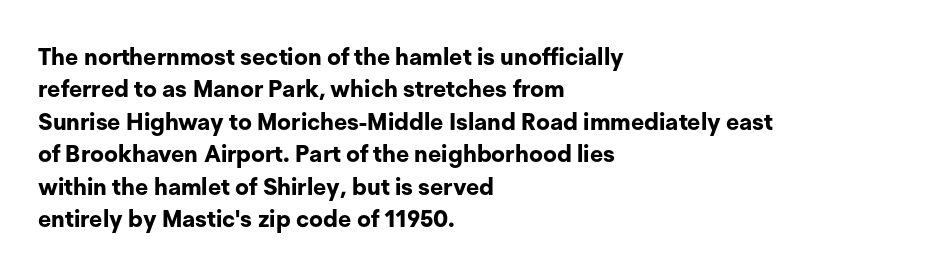
The space directly below the letters is spotless. A dark, heavy texture on the line: the type is bold. Every row of glyphs begins at an identical x-position on the left. Posture: vertical.
